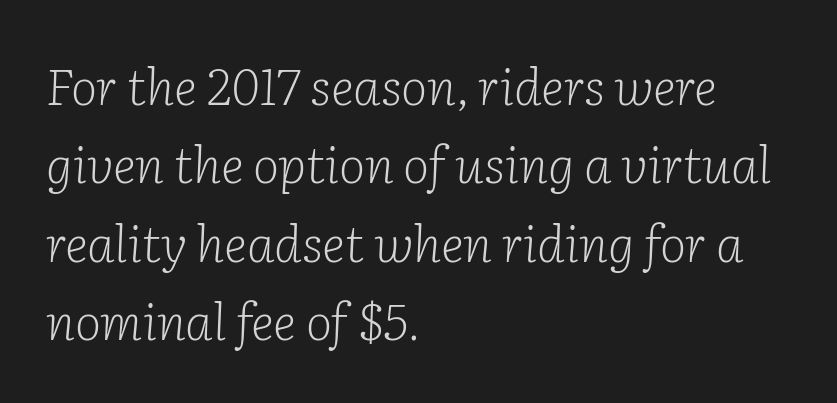
{"serif": "yes", "italic": "yes", "lean": "right", "slant_degrees": 2, "bold": "no", "weight": "light", "width": "normal", "stroke_contrast": "low", "x_height": "medium", "monospaced": "no", "underline": "no", "align": "left", "line_spacing": "normal", "line_spacing_ratio": 1.57, "letter_spacing": "normal", "letter_spacing_em": 0.0, "glyph_px": 50}
